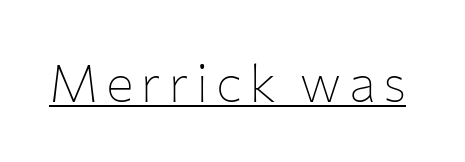
The image shows 52 px thin sans-serif type, upright; set underlined; low stroke contrast and a medium x-height.
